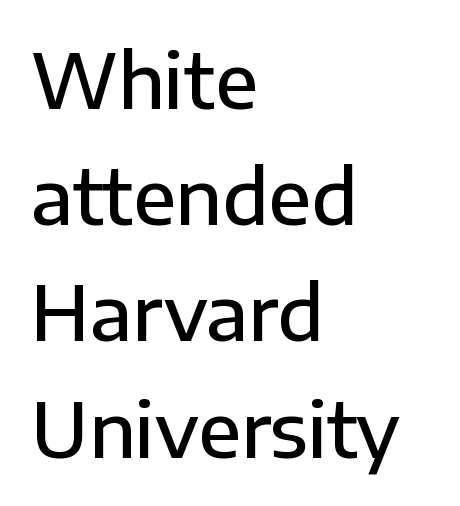
{"serif": "no", "italic": "no", "bold": "semi", "weight": "semibold", "width": "normal", "stroke_contrast": "low", "x_height": "medium", "monospaced": "no", "underline": "no", "align": "left", "line_spacing": "normal", "line_spacing_ratio": 1.55, "letter_spacing": "normal", "letter_spacing_em": 0.0, "glyph_px": 75}
